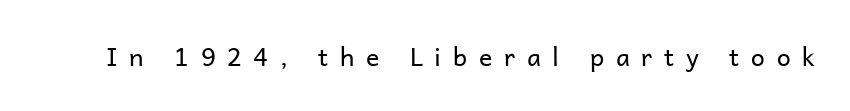
The image shows 25 px text type, upright; set unusually wide letter spacing (+0.47 em), not underlined.
